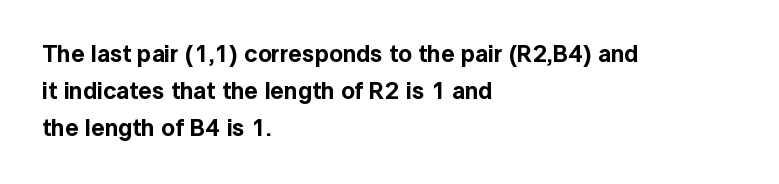
Q: Is the text italic (slanted)? A: No, it is upright.
Q: Is the text underlined? A: No.
Q: How is the paragraph aligned? A: Left-aligned.
Q: Is the spacing between letters normal or unusually wide? A: Normal.
Q: Is the spacing between lines tight, normal or loose? A: Normal.
